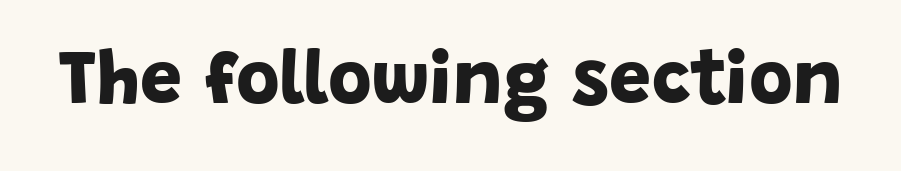
{"serif": "no", "bold": "yes", "weight": "bold", "width": "normal", "stroke_contrast": "low", "x_height": "large", "monospaced": "no", "underline": "no", "letter_spacing": "normal", "letter_spacing_em": 0.0, "glyph_px": 75}
